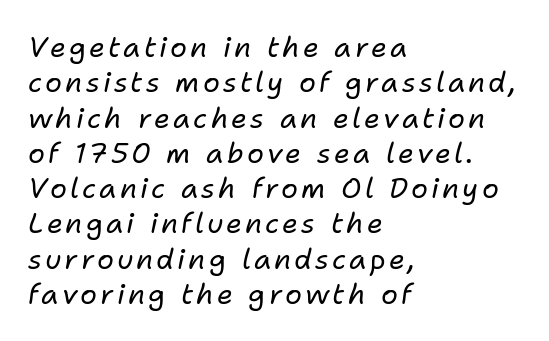
{"italic": "yes", "lean": "right", "slant_degrees": 11, "bold": "no", "weight": "regular", "width": "normal", "stroke_contrast": "low", "x_height": "medium", "monospaced": "no", "underline": "no", "align": "left", "line_spacing": "normal", "line_spacing_ratio": 1.26, "glyph_px": 28}
